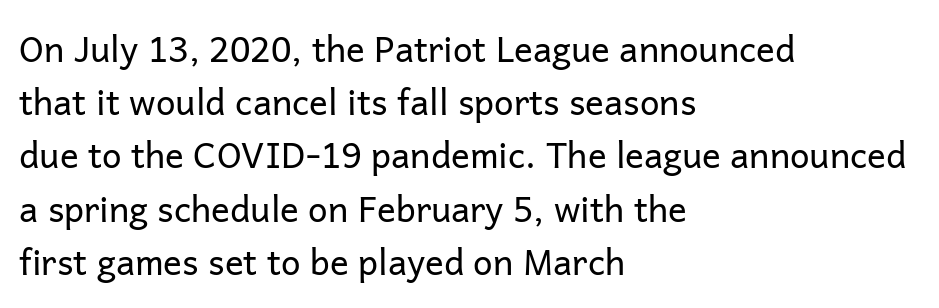
Character widths vary here, with narrow letters taking less room than wide ones. The lines are quadded left. Look at the bottom of the vertical strokes: they stop flat, with no serifs. Baseline-to-baseline distance is the conventional proportion of letter height. The type is set solid horizontally, with unmodified tracking. The font is comparable to plain body text, perhaps lighter.
